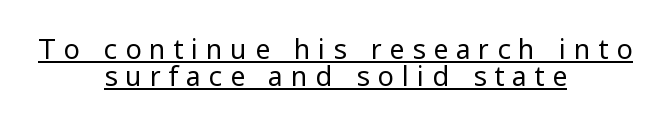
The image shows 27 px text type, upright; set centered, tight line spacing (0.99x), unusually wide letter spacing (+0.28 em), underlined.
